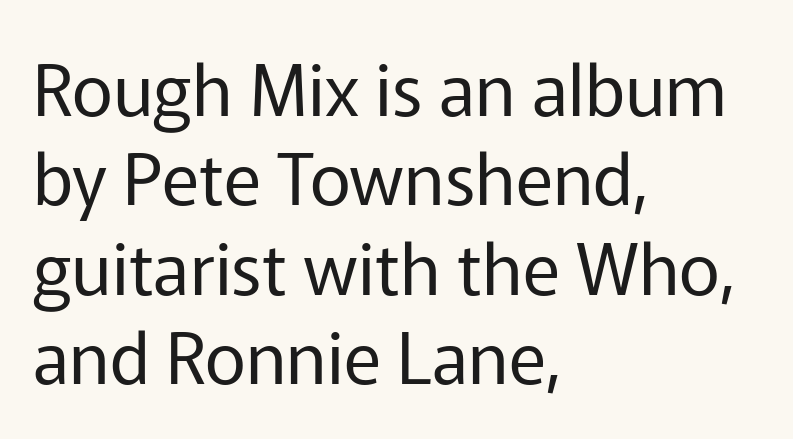
Q: Is the text bold? A: No.
Q: Is the text italic (slanted)? A: No, it is upright.
Q: Is the typeface a serif or a sans-serif typeface? A: Sans-serif.
Q: Is the text underlined? A: No.
Q: How is the paragraph aligned? A: Left-aligned.
Q: Is the spacing between letters normal or unusually wide? A: Normal.
Q: Is the spacing between lines tight, normal or loose? A: Normal.
Q: Width (condensed, normal, or wide)? A: Normal.
Q: Stroke contrast? A: Low.
Q: x-height? A: Medium.
Q: Monospaced? A: No.
